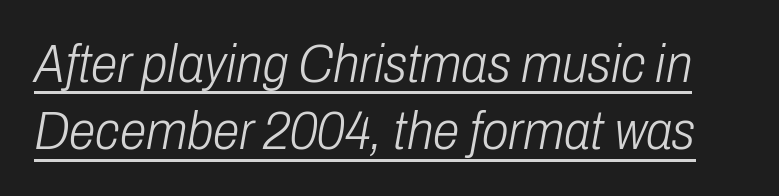
No heavy texture on the line: the type isn't bold. Looking at the ascenders, they clearly lean. The designer left line spacing at the default. Note the varied advance widths — an 'i' is clearly narrower than an 'm'.
